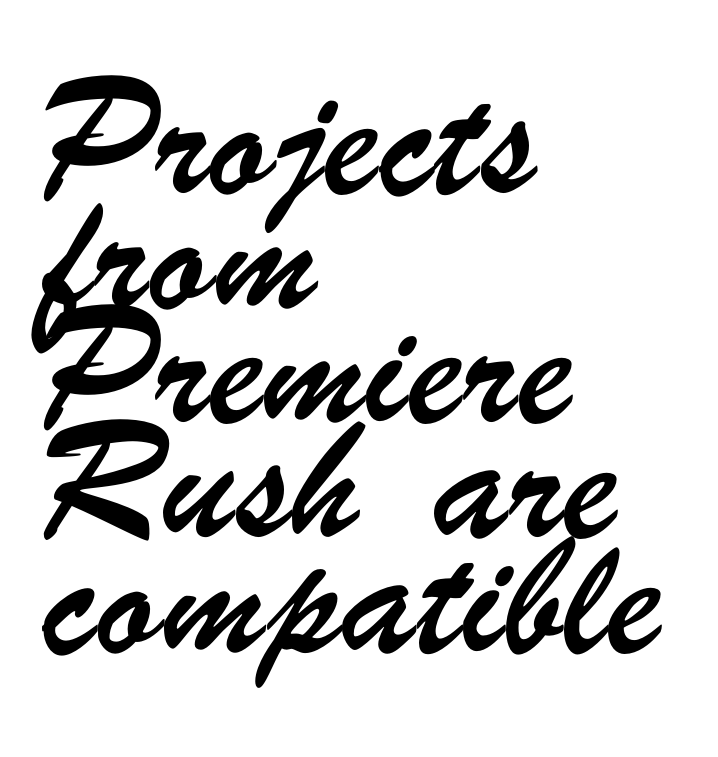
Each row of text sits above clean, open space. The type is set solid horizontally, with unmodified tracking. Compared with a centered layout, this one pins lines to the left instead. Leading matches the norm, producing a regular column.
